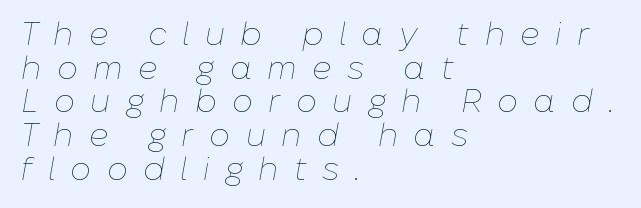
The strip under each line holds only bare page. The typeface has the unassuming heft of standard copy or less. What stands out about the letter spacing? Its width — letters are far apart. Students, observe: this is what under-led, compact text looks like. This sample is left-justified, so line endings fall wherever the words run out.
